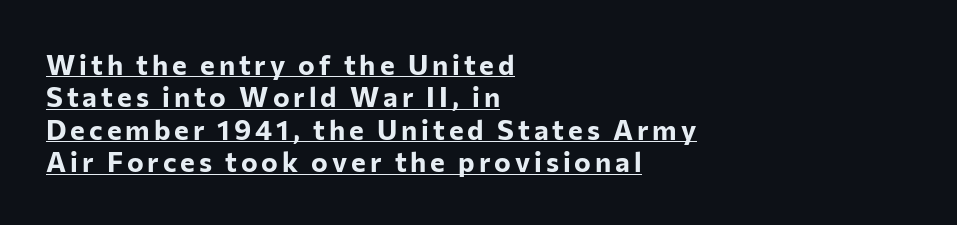
Q: Is the text bold? A: Yes.
Q: Is the text italic (slanted)? A: No, it is upright.
Q: Is the typeface a serif or a sans-serif typeface? A: Sans-serif.
Q: Is the text underlined? A: Yes.
Q: How is the paragraph aligned? A: Left-aligned.
Q: Width (condensed, normal, or wide)? A: Normal.
Q: Stroke contrast? A: Low.
Q: x-height? A: Medium.
Q: Monospaced? A: No.
